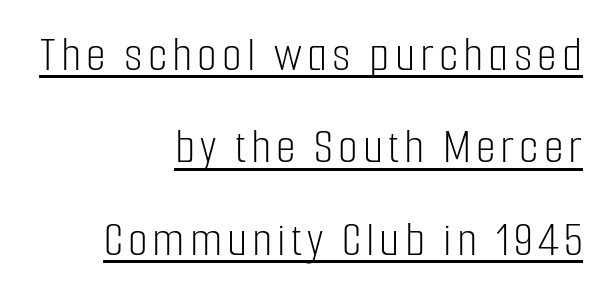
The image shows 51 px light, condensed sans-serif type, upright; set right-aligned, line spacing 1.81x, underlined; low stroke contrast and a medium x-height.
